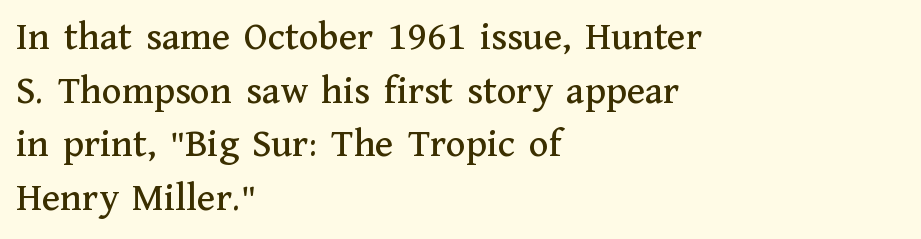
A bare baseline throughout the passage. How are the letters spaced? Ordinarily, with no added tracking. Baseline-to-baseline distance is the conventional proportion of letter height. Every character sits straight up, as roman type does. The type family on display is of the serif kind.
